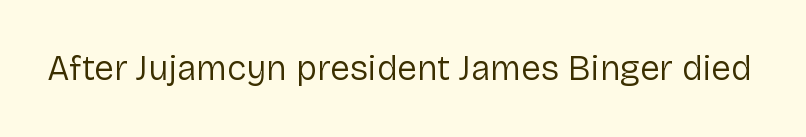
The image shows 35 px regular-weight sans-serif type, upright; set normal letter spacing, not underlined; low stroke contrast and a medium x-height.
